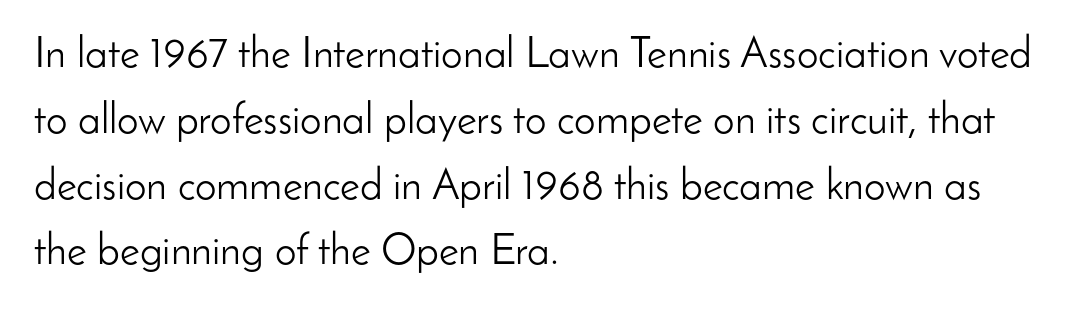
Typeset ragged right — the left edge is the straight one. These lines sit exactly where default settings would place them. Typographically, this falls in the sans-serif category. Character widths vary here, with narrow letters taking less room than wide ones. This sample uses an upright cut, with every glyph sitting square on the baseline. Look at the tracking — it's just the regular setting, nothing added.
